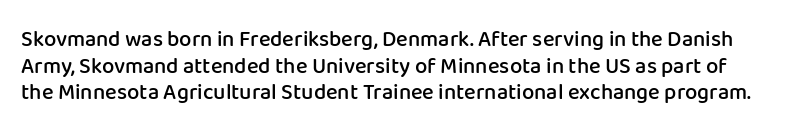
{"italic": "no", "bold": "semi", "underline": "no", "line_spacing_ratio": 1.21, "letter_spacing": "normal", "letter_spacing_em": 0.0, "glyph_px": 22}
